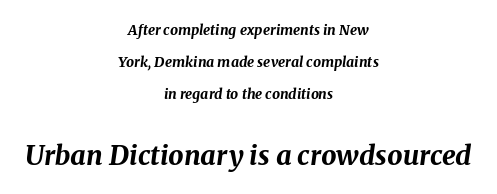
The compositor balanced each line on the midline. Each row of text sits above clean, open space. Notice how thick the strokes are: this is what a full bold looks like. Quick note: italic. You could fit nearly another row in the gap between these rows.
